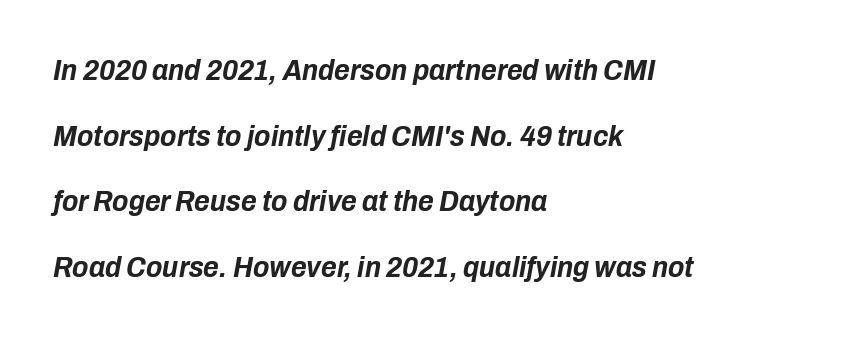
The image shows 30 px bold, condensed type, italic (leaning right); set left-aligned, loose line spacing (2.19x), normal letter spacing, not underlined; low stroke contrast and a medium x-height.
